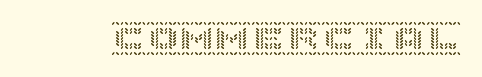
The image shows 35 px text type, upright; set normal letter spacing, not underlined; a large x-height.
